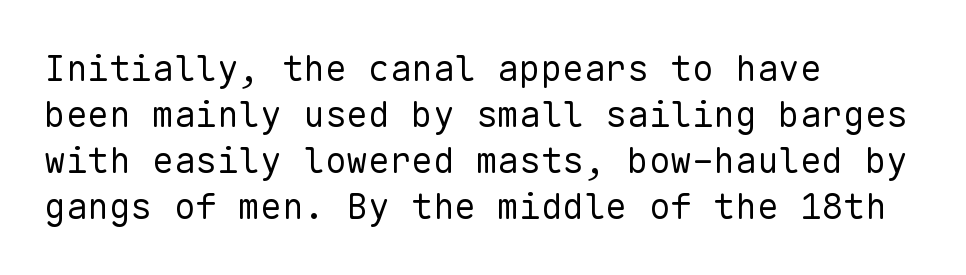
{"serif": "no", "italic": "no", "bold": "no", "weight": "regular", "width": "normal", "stroke_contrast": "low", "x_height": "medium", "monospaced": "yes", "underline": "no", "align": "left", "line_spacing": "normal", "line_spacing_ratio": 1.28, "letter_spacing": "normal", "letter_spacing_em": 0.0, "glyph_px": 36}
